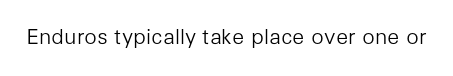
Q: Is the text bold? A: No.
Q: Is the text italic (slanted)? A: No, it is upright.
Q: Is the text underlined? A: No.
Q: Is the spacing between letters normal or unusually wide? A: Normal.
